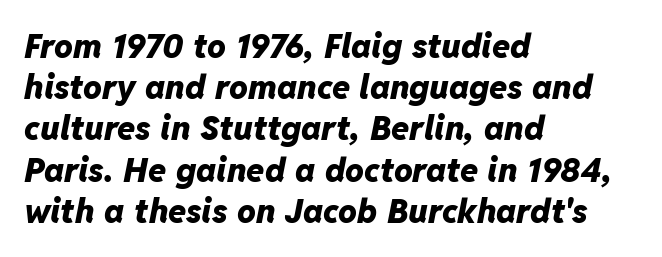
Q: Is the text bold? A: Yes.
Q: Is the text italic (slanted)? A: Yes, it leans right by about 11 degrees.
Q: Is the text underlined? A: No.
Q: How is the paragraph aligned? A: Left-aligned.
Q: Is the spacing between letters normal or unusually wide? A: Normal.
Q: Is the spacing between lines tight, normal or loose? A: Normal.
Q: Width (condensed, normal, or wide)? A: Normal.
Q: Stroke contrast? A: Low.
Q: x-height? A: Medium.
Q: Monospaced? A: No.
